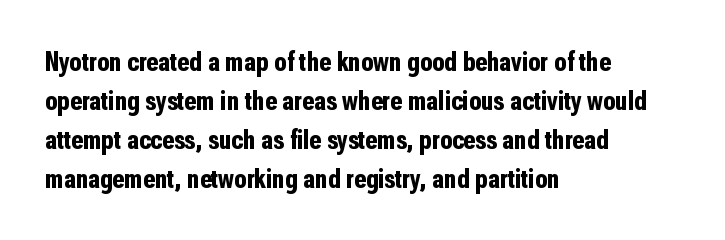
The passage shown has conventional tracking throughout. Summary of vertical rhythm: regular, with standard interline spacing. The words here are not underlined. Characters remain perfectly vertical along every line. You'd pick this weight for a headline — it's a proper bold.
